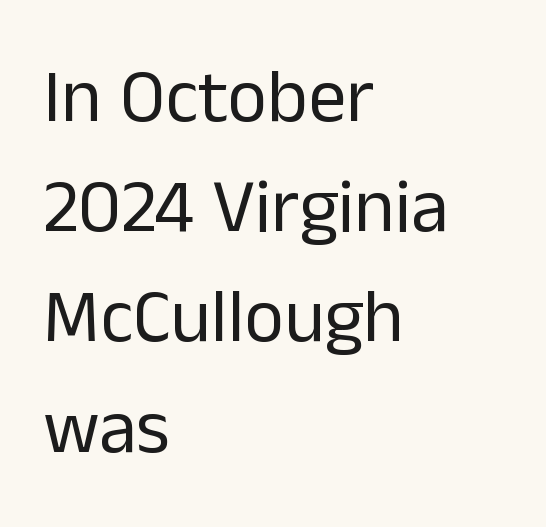
Q: Is the text bold? A: No.
Q: Is the text italic (slanted)? A: No, it is upright.
Q: Is the typeface a serif or a sans-serif typeface? A: Sans-serif.
Q: Is the text underlined? A: No.
Q: How is the paragraph aligned? A: Left-aligned.
Q: Is the spacing between letters normal or unusually wide? A: Normal.
Q: Is the spacing between lines tight, normal or loose? A: Normal.
Q: Width (condensed, normal, or wide)? A: Normal.
Q: Stroke contrast? A: Low.
Q: x-height? A: Medium.
Q: Monospaced? A: No.
